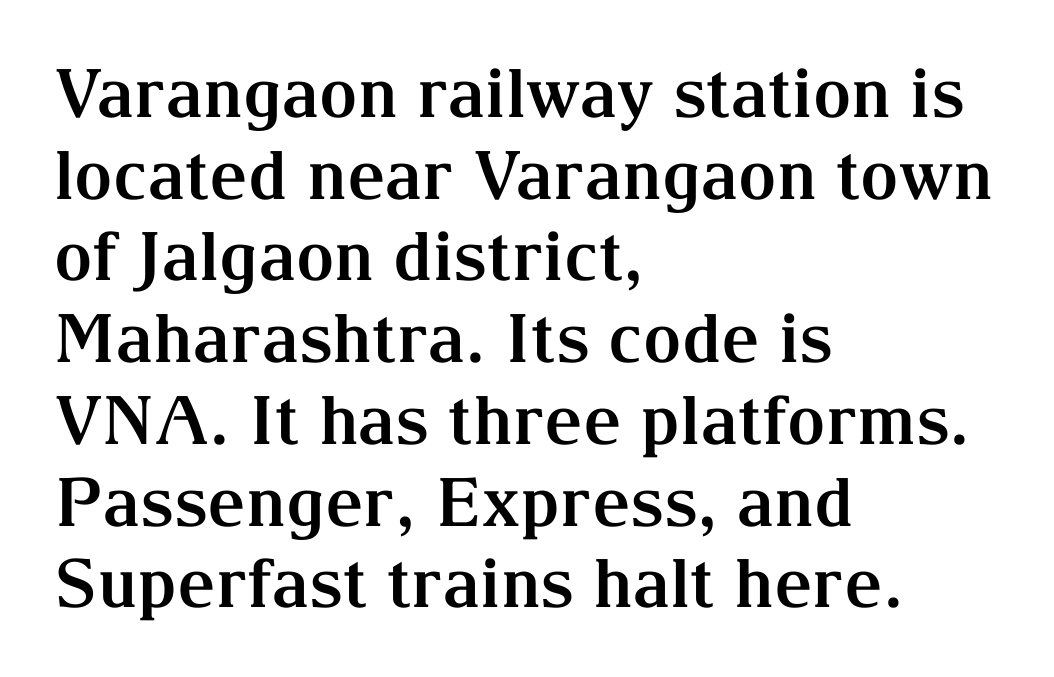
Weight check: bold — yes, fully. Every stem runs plumb, perpendicular to the baseline. You could not count columns in this text — the font is proportionally spaced. Characters follow at the spacing the type designer built in. The designer went with a serif here, giving each stem small feet. These lines stack with their left ends in a neat column.
